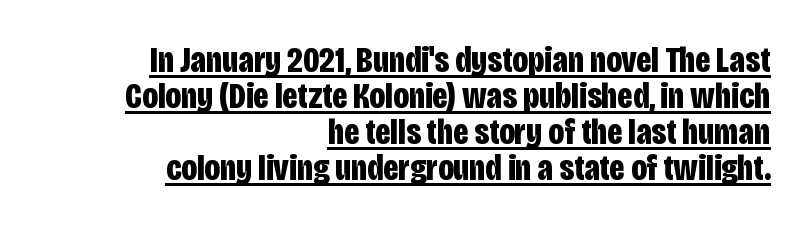
{"serif": "no", "italic": "no", "bold": "yes", "weight": "bold", "width": "condensed", "stroke_contrast": "low", "x_height": "large", "monospaced": "no", "underline": "yes", "align": "right", "line_spacing": "tight", "line_spacing_ratio": 0.97, "letter_spacing": "normal", "letter_spacing_em": 0.0, "glyph_px": 37}
